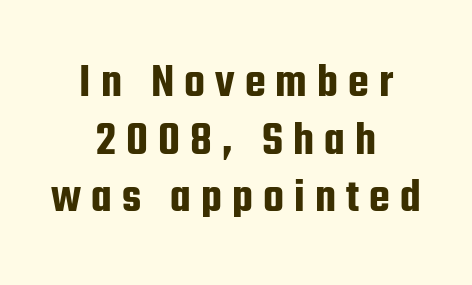
Q: Is the text italic (slanted)? A: No, it is upright.
Q: Is the typeface a serif or a sans-serif typeface? A: Sans-serif.
Q: Is the text underlined? A: No.
Q: How is the paragraph aligned? A: Centered.
Q: Is the spacing between letters normal or unusually wide? A: Unusually wide.
Q: Width (condensed, normal, or wide)? A: Condensed.
Q: Stroke contrast? A: Low.
Q: x-height? A: Medium.
Q: Monospaced? A: No.
